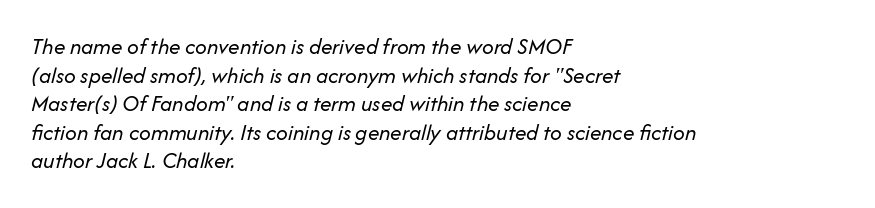
{"italic": "yes", "lean": "right", "slant_degrees": 14, "bold": "no", "underline": "no", "align": "left", "line_spacing_ratio": 1.24, "letter_spacing": "normal", "letter_spacing_em": 0.0, "glyph_px": 23}
